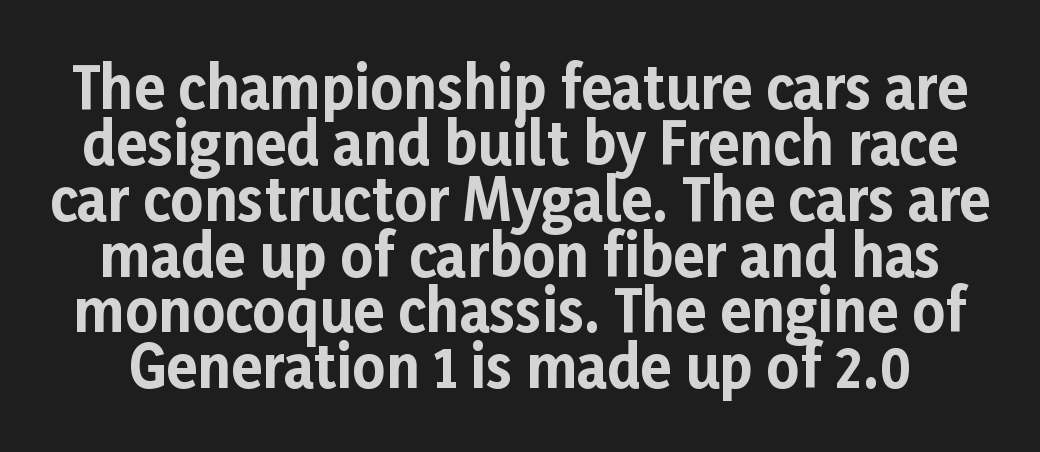
The specimen omits any rule beneath the text block's lines. The passage shown stacks its lines with hardly any gap. Varying glyph widths throughout — classic text-font behaviour. Grotesque or geometric, the face here clearly has no serifs. Chunky letters — that's bold for sure.
